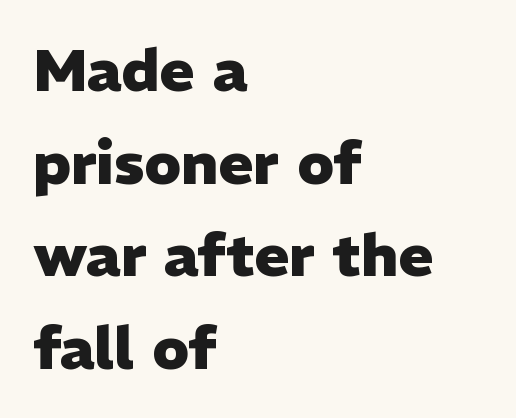
Successive baselines arrive at the customary interval. Grotesque or geometric, the face here clearly has no serifs. Character widths vary here, with narrow letters taking less room than wide ones. The gap between lines stays unmarked. How heavy is the stroke? Heavy — this is a bold. The lettering holds an erect, upright posture throughout.
